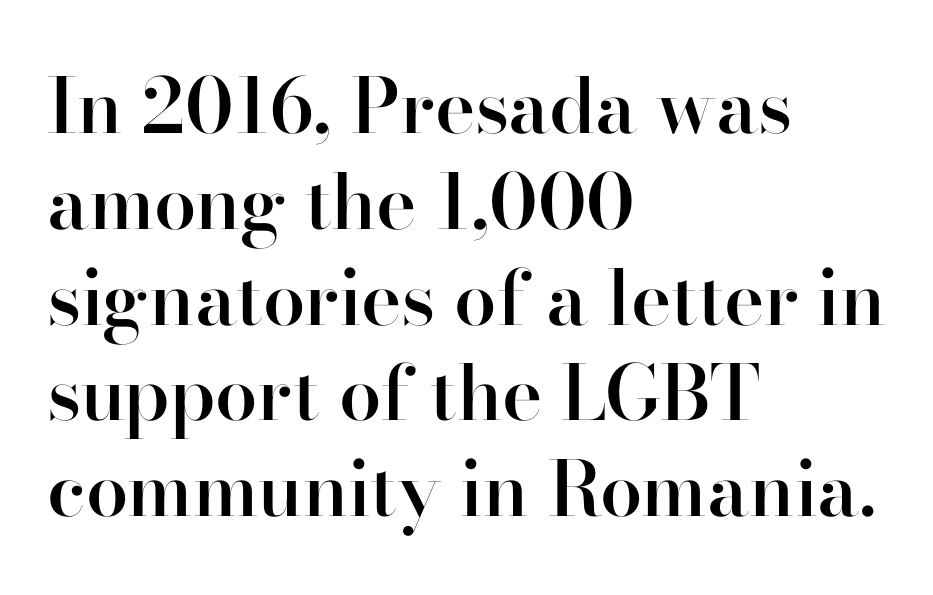
The image shows 76 px semibold serif type, upright; set left-aligned, normal line spacing (1.26x), normal letter spacing, not underlined; high stroke contrast and a small x-height.
